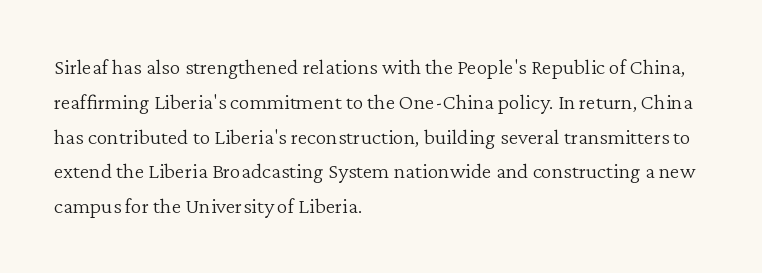
The image shows 22 px text type, upright; set left-aligned, normal line spacing (1.58x), normal letter spacing, not underlined.
